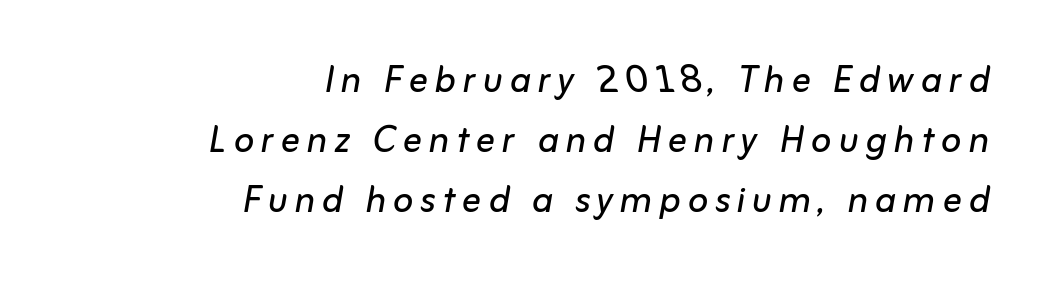
You could not count columns in this text — the font is proportionally spaced. Would a proofreader flag this as italicized? Yes. Quick note: interline space is typical. Check under the words: just untouched page. Leftover space on each line is placed entirely before the opening word. Ink coverage per letter is moderate at most.
